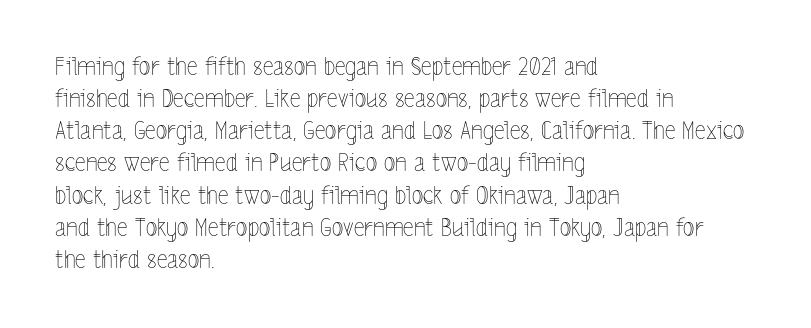
The strip under each line holds only bare page. You could call the tracking neutral — neither tight nor loose. Where is the straight margin? On the left. Upright lettering throughout. The weight tops out at a normal text grade.
